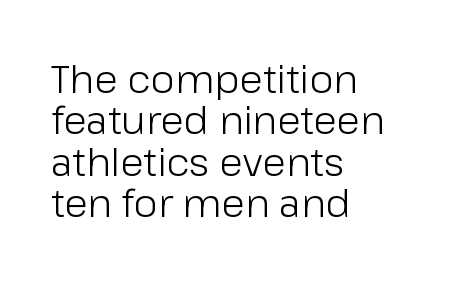
Q: Is the text bold? A: No.
Q: Is the text italic (slanted)? A: No, it is upright.
Q: Is the typeface a serif or a sans-serif typeface? A: Sans-serif.
Q: Is the text underlined? A: No.
Q: How is the paragraph aligned? A: Left-aligned.
Q: Is the spacing between letters normal or unusually wide? A: Normal.
Q: Is the spacing between lines tight, normal or loose? A: Tight.
Q: Width (condensed, normal, or wide)? A: Normal.
Q: Stroke contrast? A: Low.
Q: x-height? A: Medium.
Q: Monospaced? A: No.
